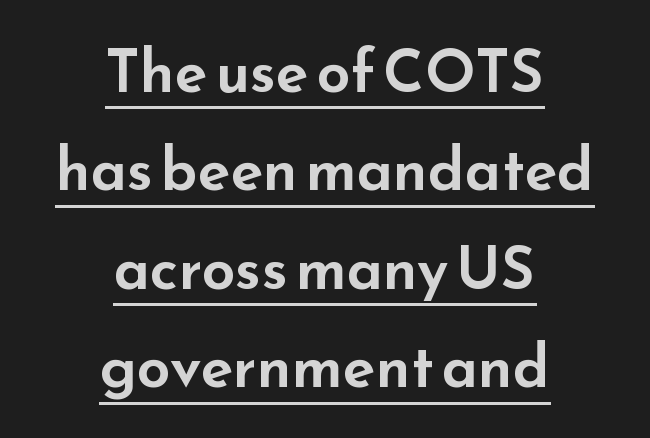
Successive baselines arrive at the customary interval. The specimen includes a rule beneath the text block's lines. Proportional: the letters do not fall into vertical columns. Vertical strokes here are truly vertical. Alignment: centered. Does the type have serifs? No, each stem ends abruptly.
